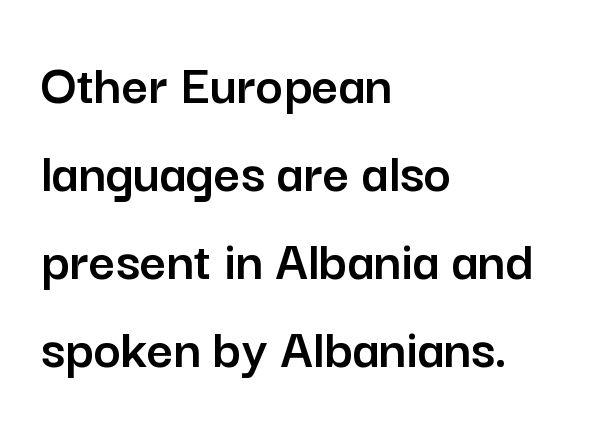
Is the letter spacing exaggerated? No — it looks like the ordinary default. The rendering anchors every line to the left-hand side. Compared with typical paragraphs, the rows here are spaced about the same. The rendering uses natural spacing where letterforms have individual widths. The type sits square on the baseline with zero lean.
